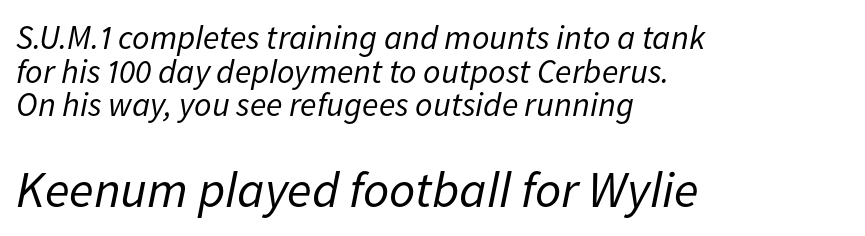
Q: Is the text bold? A: No.
Q: Is the text italic (slanted)? A: Yes, it leans right by about 11 degrees.
Q: Is the text underlined? A: No.
Q: How is the paragraph aligned? A: Left-aligned.
Q: Is the spacing between letters normal or unusually wide? A: Normal.
Q: Is the spacing between lines tight, normal or loose? A: Tight.
Q: Which block of text is set in a larger size, the first (top) or the second (bottom)? A: The second (bottom) one.
Q: Width (condensed, normal, or wide)? A: Normal.
Q: Stroke contrast? A: Low.
Q: x-height? A: Medium.
Q: Monospaced? A: No.
